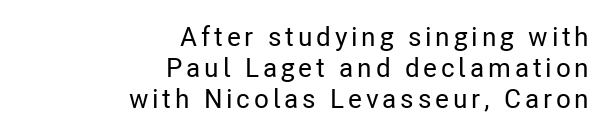
The image shows 27 px text type, upright; set right-aligned, tight line spacing (1.14x), not underlined.
